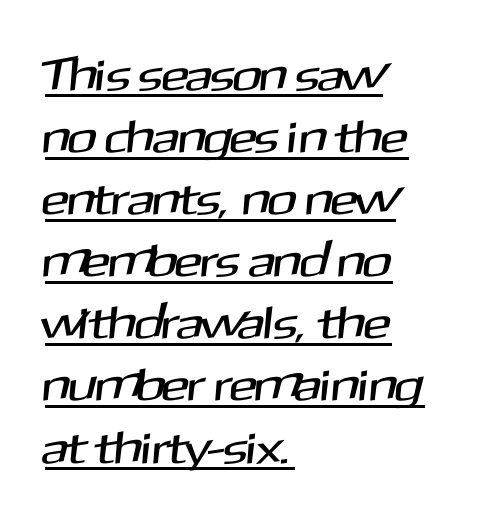
{"serif": "no", "width": "normal", "stroke_contrast": "medium", "x_height": "medium", "monospaced": "no", "underline": "yes", "align": "left", "line_spacing": "normal", "line_spacing_ratio": 1.35, "letter_spacing": "normal", "letter_spacing_em": 0.0, "glyph_px": 46}
